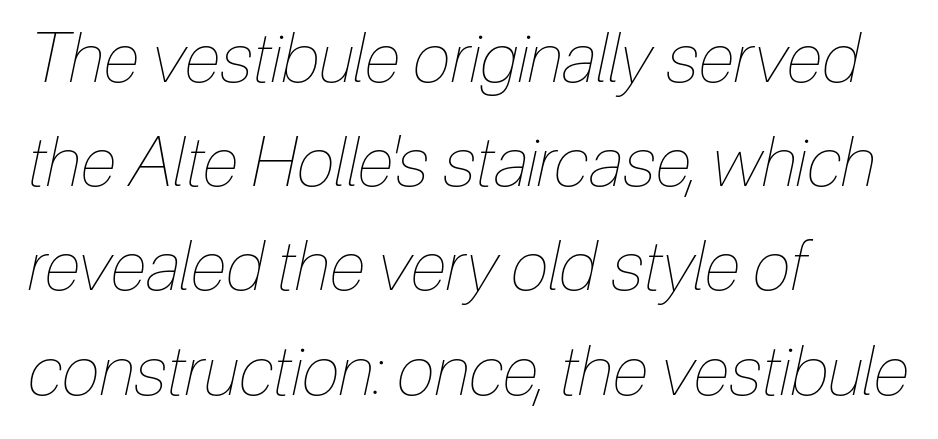
The image shows 69 px thin, condensed type, italic (leaning right); set left-aligned, normal line spacing (1.51x), normal letter spacing, not underlined; low stroke contrast and a medium x-height.
